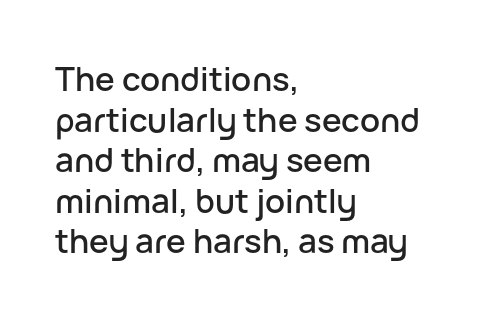
Look at the tracking — it's just the regular setting, nothing added. Any mark beneath the type? The region is blank. Short and long lines alike share a common starting point at left. Tall strokes in this sample are plumb rather than angled.
